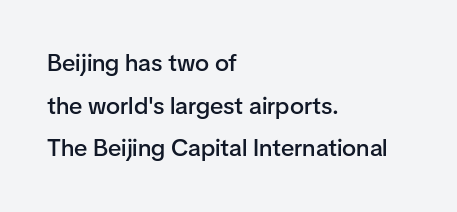
Q: Is the text bold? A: Semi-bold.
Q: Is the text italic (slanted)? A: No, it is upright.
Q: Is the text underlined? A: No.
Q: How is the paragraph aligned? A: Left-aligned.
Q: Is the spacing between letters normal or unusually wide? A: Normal.
